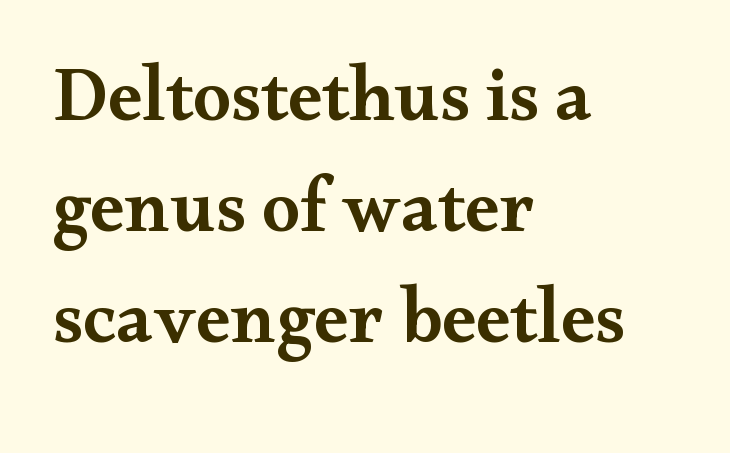
As a designer I'd log this as weight 600, semibold. In terms of posture, this sample is upright. This sample uses a serif face. Type without underlining. Proportional: the letters do not fall into vertical columns. Observe the ordinary spacing: letters are neighbours, not strangers.
